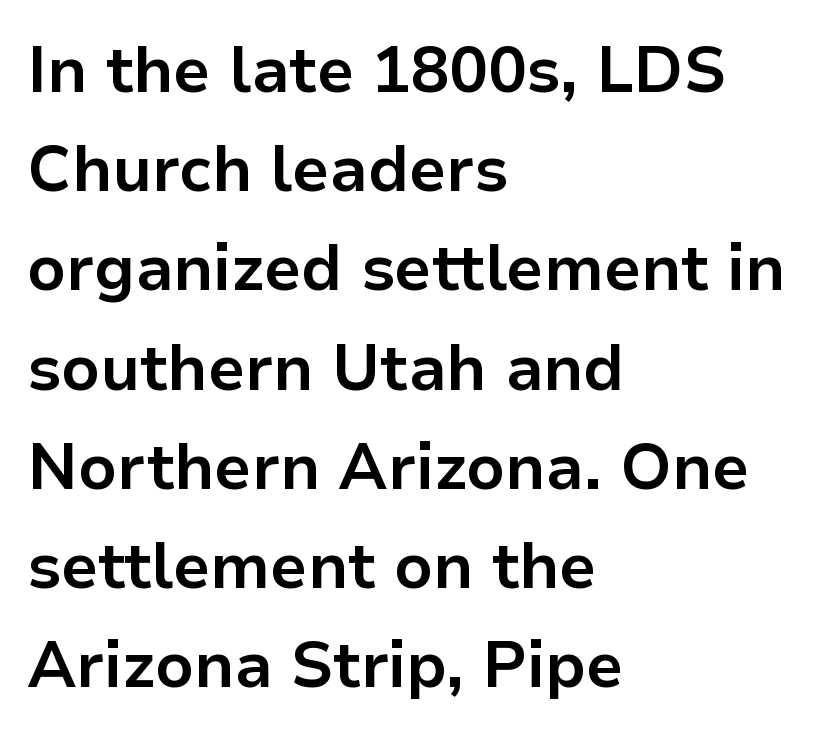
Q: Is the text bold? A: Yes.
Q: Is the text italic (slanted)? A: No, it is upright.
Q: Is the typeface a serif or a sans-serif typeface? A: Sans-serif.
Q: Is the text underlined? A: No.
Q: How is the paragraph aligned? A: Left-aligned.
Q: Is the spacing between letters normal or unusually wide? A: Normal.
Q: Is the spacing between lines tight, normal or loose? A: Normal.
Q: Width (condensed, normal, or wide)? A: Normal.
Q: Stroke contrast? A: Low.
Q: x-height? A: Medium.
Q: Monospaced? A: No.
